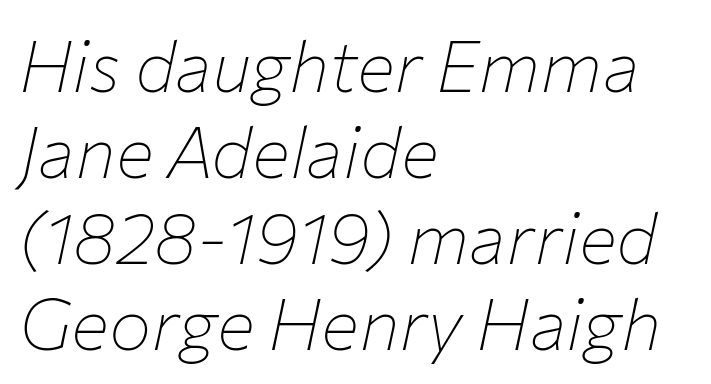
The image shows 71 px thin type, italic (leaning right); set left-aligned, line spacing 1.21x, normal letter spacing, not underlined; low stroke contrast and a medium x-height.
